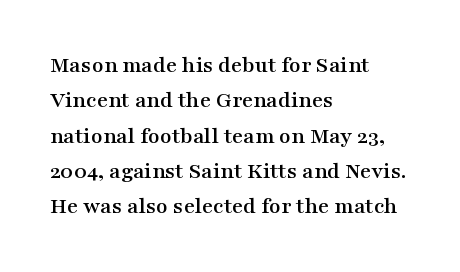
The image shows 24 px text type, upright; set left-aligned, normal line spacing (1.47x), normal letter spacing, not underlined.
